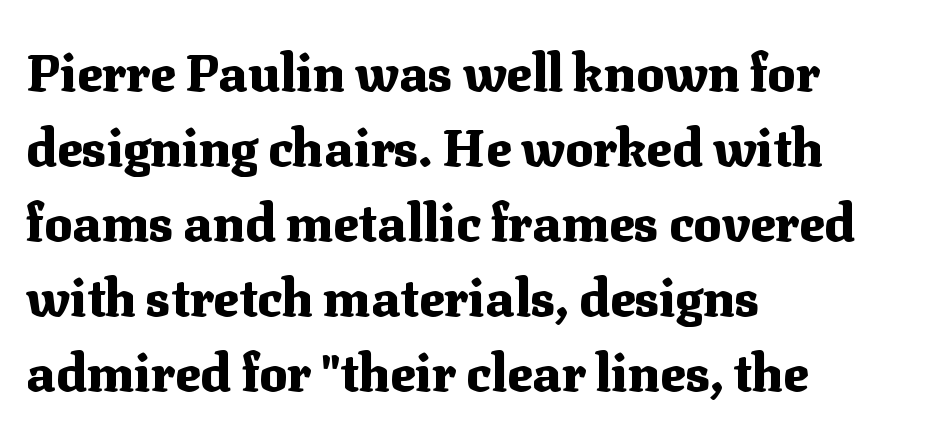
The image shows 52 px heavy serif type, upright; set left-aligned, normal line spacing (1.44x), normal letter spacing, not underlined; medium stroke contrast and a medium x-height.
